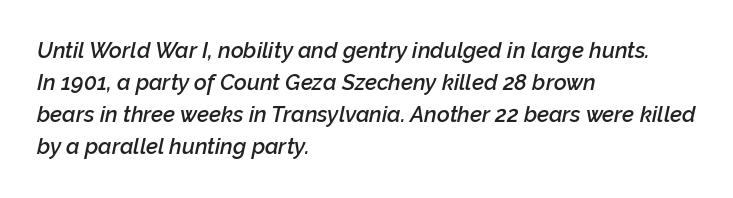
The image shows 22 px text type, italic (leaning right); set left-aligned, normal line spacing (1.46x), normal letter spacing, not underlined.
